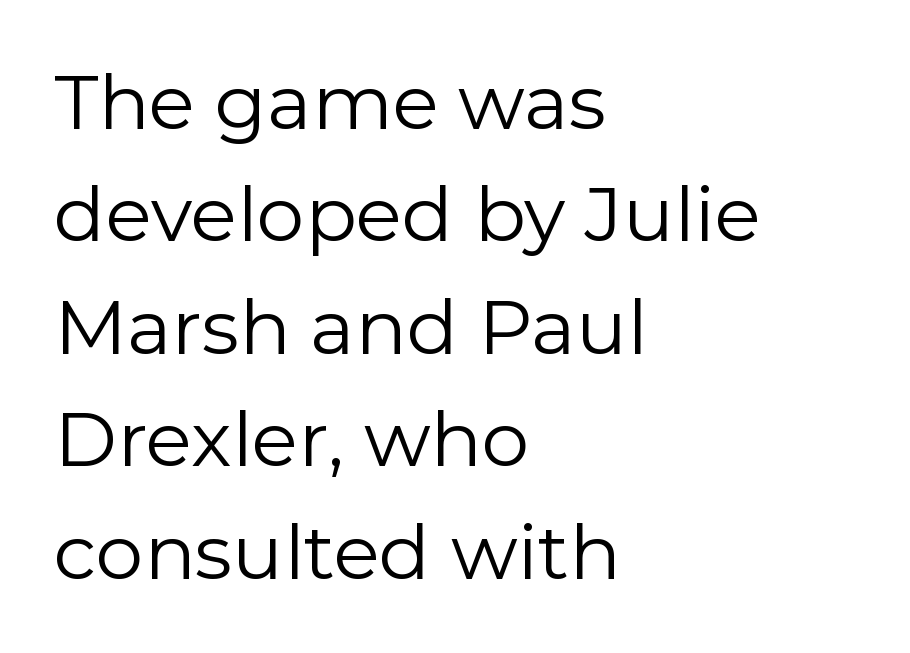
Q: Is the text bold? A: No.
Q: Is the text italic (slanted)? A: No, it is upright.
Q: Is the typeface a serif or a sans-serif typeface? A: Sans-serif.
Q: Is the text underlined? A: No.
Q: How is the paragraph aligned? A: Left-aligned.
Q: Is the spacing between letters normal or unusually wide? A: Normal.
Q: Is the spacing between lines tight, normal or loose? A: Normal.
Q: Width (condensed, normal, or wide)? A: Normal.
Q: Stroke contrast? A: Low.
Q: x-height? A: Medium.
Q: Monospaced? A: No.
